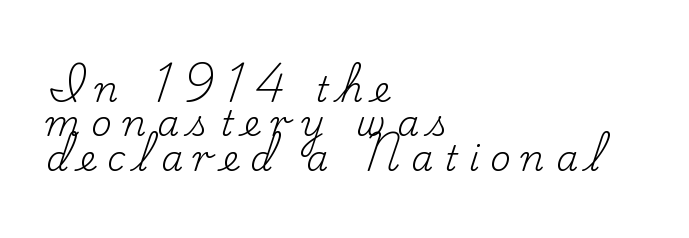
The image shows 35 px regular-weight serif type; set left-aligned, tight line spacing (0.98x), unusually wide letter spacing (+0.31 em), not underlined; low stroke contrast and a small x-height.
